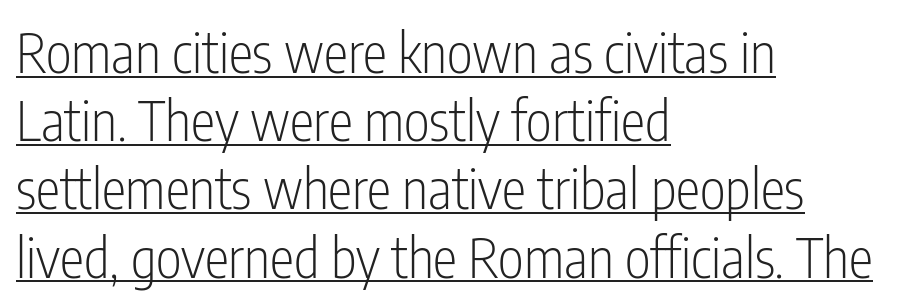
The image shows 55 px light, condensed sans-serif type, upright; set left-aligned, line spacing 1.24x, normal letter spacing, underlined; low stroke contrast and a medium x-height.
